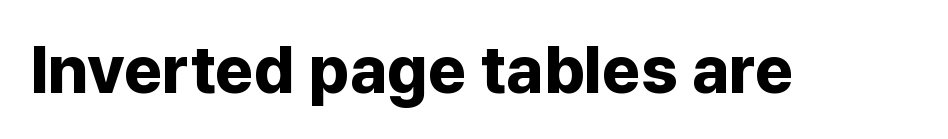
The image shows 66 px bold sans-serif type, upright; set normal letter spacing, not underlined; low stroke contrast and a medium x-height.
